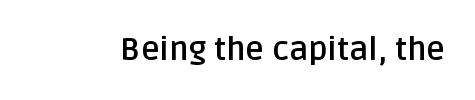
{"serif": "no", "italic": "no", "bold": "yes", "weight": "semibold", "width": "normal", "stroke_contrast": "low", "x_height": "large", "monospaced": "no", "underline": "no", "letter_spacing": "normal", "letter_spacing_em": 0.0, "glyph_px": 32}
